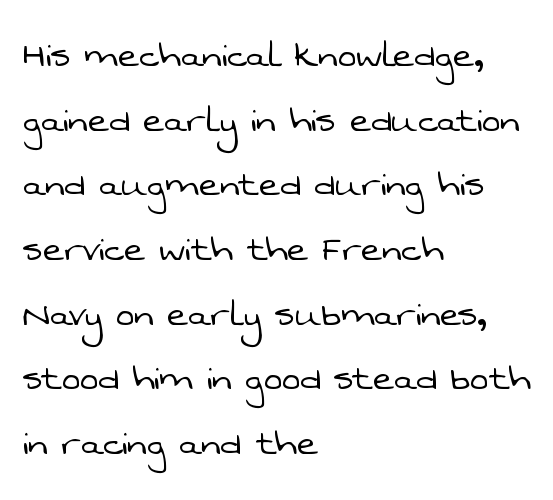
The image shows 44 px light sans-serif type; set left-aligned, normal line spacing (1.47x), normal letter spacing, not underlined; low stroke contrast and a medium x-height.
